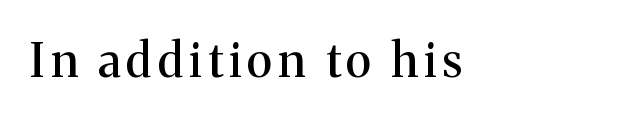
These lines are rendered in a variable-pitch font. Observe the serifs anchoring each vertical stroke in this sample. The words here are not underlined. Upright lettering throughout.
